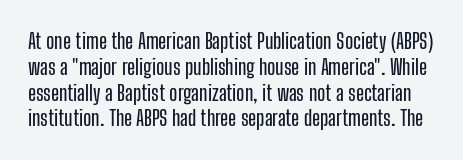
{"italic": "no", "underline": "no", "line_spacing_ratio": 1.23, "letter_spacing": "normal", "letter_spacing_em": 0.0, "glyph_px": 21}
